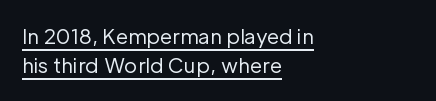
This rendering uses left alignment, leaving the right contour irregular. Nothing unusual about the tracking: characters are spaced as the font intends. A baseline rule has been typeset under these characters. The typography opts for an upright posture over an oblique one.
